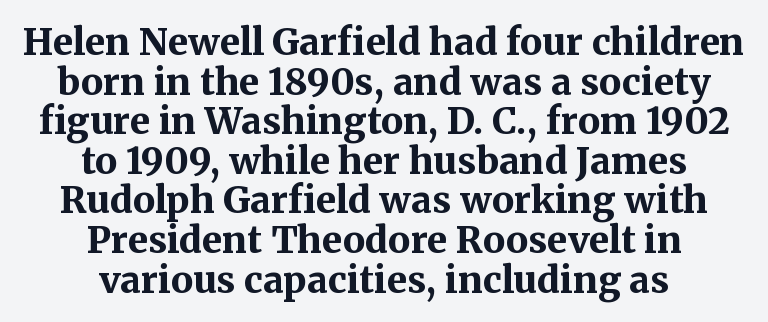
{"serif": "yes", "italic": "no", "bold": "yes", "weight": "bold", "width": "normal", "stroke_contrast": "medium", "x_height": "medium", "monospaced": "no", "underline": "no", "align": "center", "line_spacing": "tight", "line_spacing_ratio": 1.07, "letter_spacing": "normal", "letter_spacing_em": 0.0, "glyph_px": 37}
